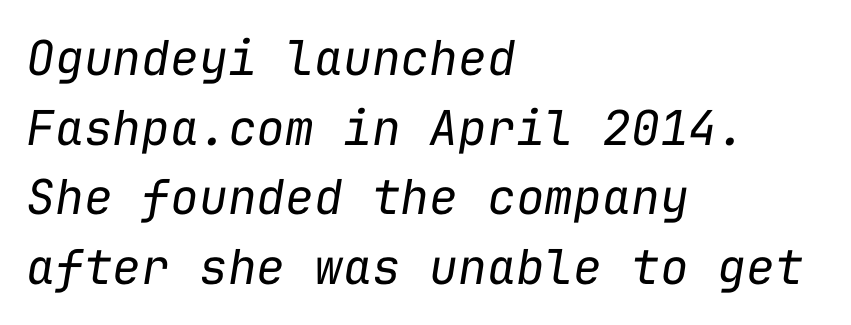
Q: Is the text bold? A: No.
Q: Is the text italic (slanted)? A: Yes, it leans right by about 9 degrees.
Q: Is the text underlined? A: No.
Q: How is the paragraph aligned? A: Left-aligned.
Q: Is the spacing between letters normal or unusually wide? A: Normal.
Q: Is the spacing between lines tight, normal or loose? A: Normal.
Q: Width (condensed, normal, or wide)? A: Normal.
Q: Stroke contrast? A: Low.
Q: x-height? A: Medium.
Q: Monospaced? A: Yes.
